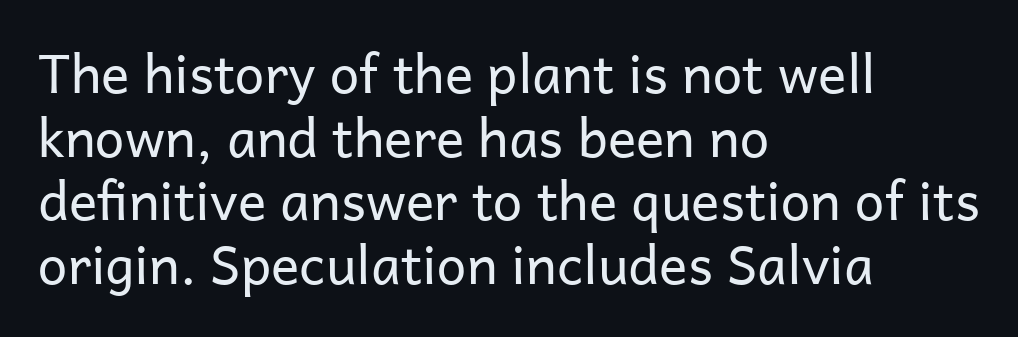
{"serif": "no", "italic": "no", "bold": "no", "weight": "regular", "width": "normal", "stroke_contrast": "low", "x_height": "medium", "monospaced": "no", "underline": "no", "align": "left", "line_spacing_ratio": 1.2, "letter_spacing": "normal", "letter_spacing_em": 0.0, "glyph_px": 53}
